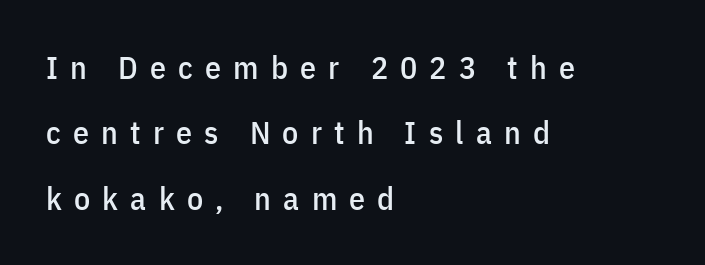
Caption: multi-line text, flush left, ragged right. Spacing verdict: proportional, widths tailored to each character. The face used here is rendered with a markedly widened letterfit. The characters display no serif detailing; their extremities are plain. These lines were composed using upright roman letters.
